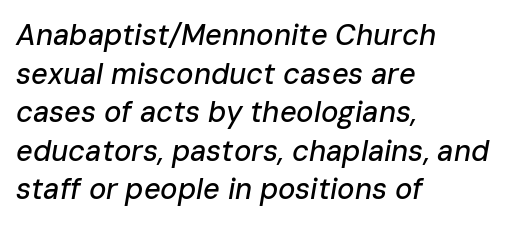
Q: Is the text italic (slanted)? A: Yes, it leans right by about 10 degrees.
Q: Is the text underlined? A: No.
Q: How is the paragraph aligned? A: Left-aligned.
Q: Is the spacing between letters normal or unusually wide? A: Normal.
Q: Is the spacing between lines tight, normal or loose? A: Normal.
Q: Width (condensed, normal, or wide)? A: Normal.
Q: Stroke contrast? A: Low.
Q: x-height? A: Medium.
Q: Monospaced? A: No.
